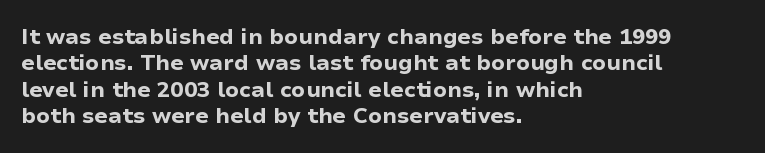
The image shows 22 px bold type, upright; set left-aligned, line spacing 1.2x, normal letter spacing, not underlined.
